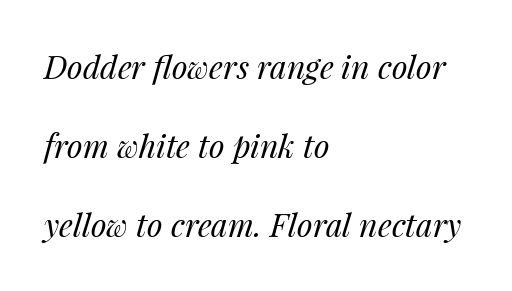
Slant detected: the letters are inclined. The passage shown is typed in a proportional face where columns would drift. Only glyphs here, with clear space below each row. This sample uses plain, unmodified letter spacing. The weight would be labelled regular, book, light, or lighter still. This sample trades compactness for vertical openness between lines.
